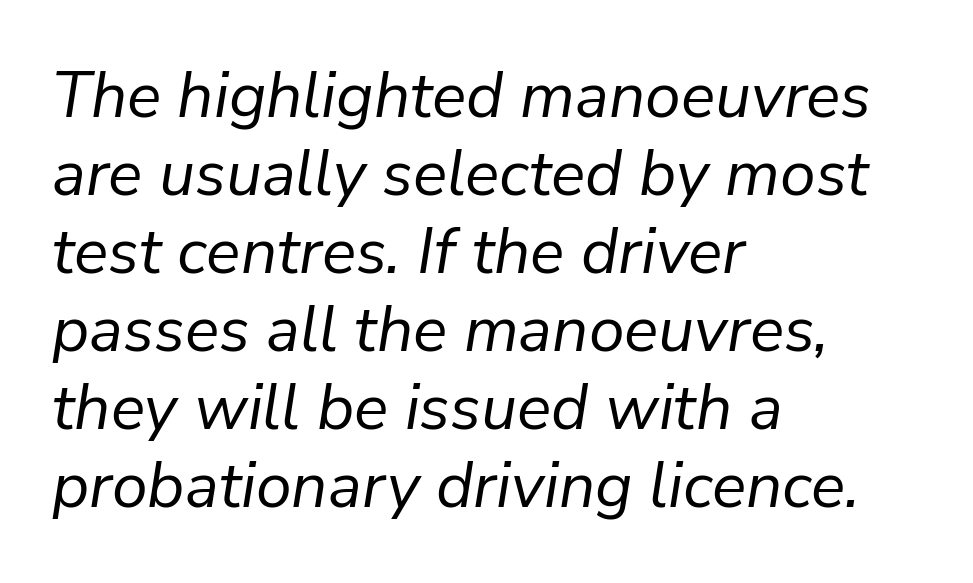
Is the block centered? No — it sits flush against the left margin. Each row of text sits above clean, open space. The characters are drawn with everyday or finer stroke widths. The line texture is even and compact thanks to regular tracking. Spacing verdict: proportional, widths tailored to each character. The typography opts for an oblique posture over an upright one.
